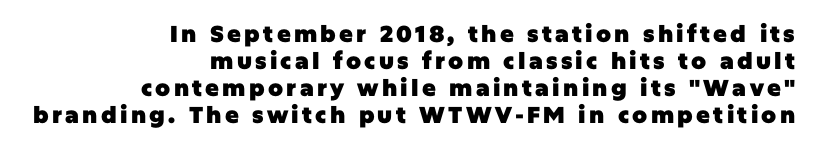
Typesetter's note: full bold, strokes at maximum text heaviness. Just letters on the line, the space beneath them empty. The typesetter chose a ragged-left arrangement here. The letters stand straight up with perfectly vertical stems.
